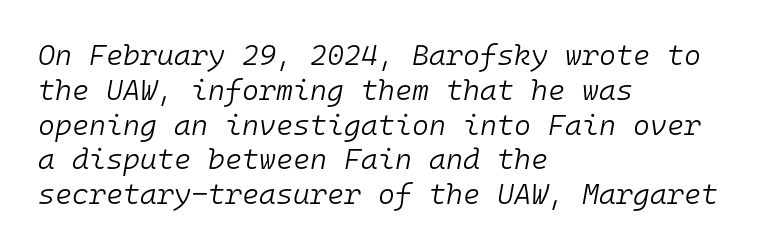
{"italic": "yes", "lean": "right", "slant_degrees": 10, "bold": "no", "weight": "light", "width": "normal", "stroke_contrast": "low", "x_height": "medium", "monospaced": "yes", "underline": "no", "align": "left", "line_spacing_ratio": 1.2, "letter_spacing": "normal", "letter_spacing_em": 0.0, "glyph_px": 29}
